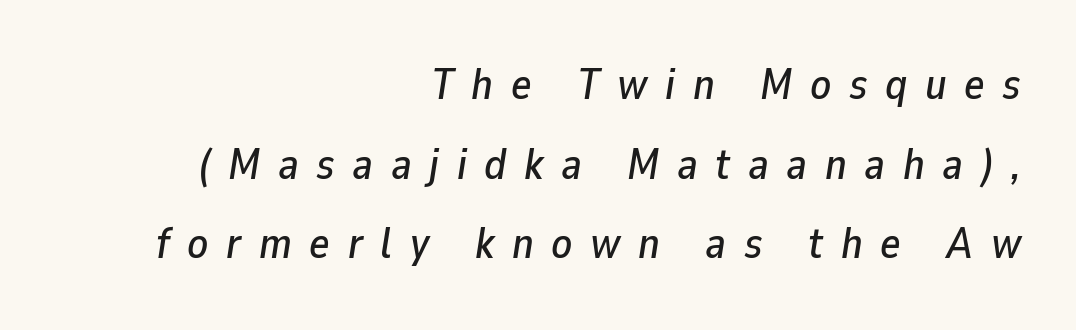
Q: Is the text italic (slanted)? A: Yes, it leans right by about 9 degrees.
Q: Is the text underlined? A: No.
Q: How is the paragraph aligned? A: Right-aligned.
Q: Is the spacing between letters normal or unusually wide? A: Unusually wide.
Q: Width (condensed, normal, or wide)? A: Normal.
Q: Stroke contrast? A: Low.
Q: x-height? A: Medium.
Q: Monospaced? A: No.
